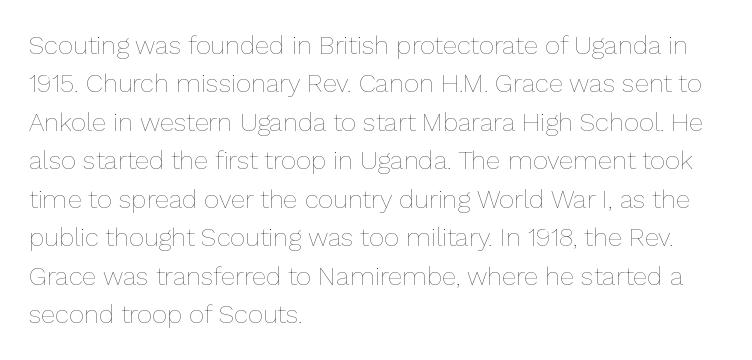
The image shows 26 px text type, upright; set left-aligned, normal line spacing (1.48x), normal letter spacing, not underlined.
